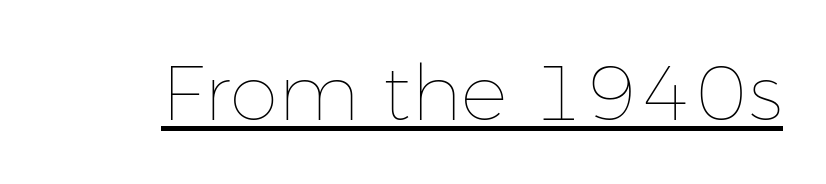
{"italic": "no", "bold": "no", "weight": "thin", "width": "normal", "stroke_contrast": "low", "x_height": "medium", "monospaced": "no", "underline": "yes", "letter_spacing": "normal", "letter_spacing_em": 0.0, "glyph_px": 78}
